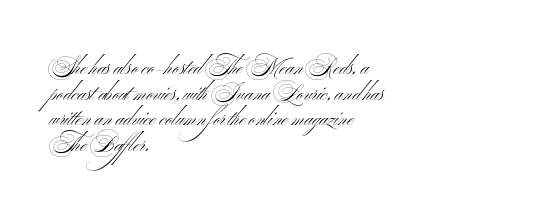
The image shows 21 px text type; set left-aligned, line spacing 1.22x, normal letter spacing, not underlined.
